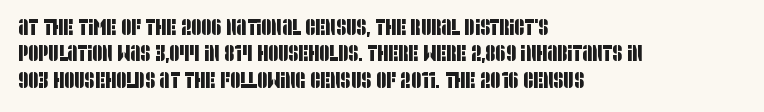
{"underline": "no", "align": "left", "line_spacing_ratio": 1.2, "letter_spacing": "normal", "letter_spacing_em": 0.0, "glyph_px": 22}
